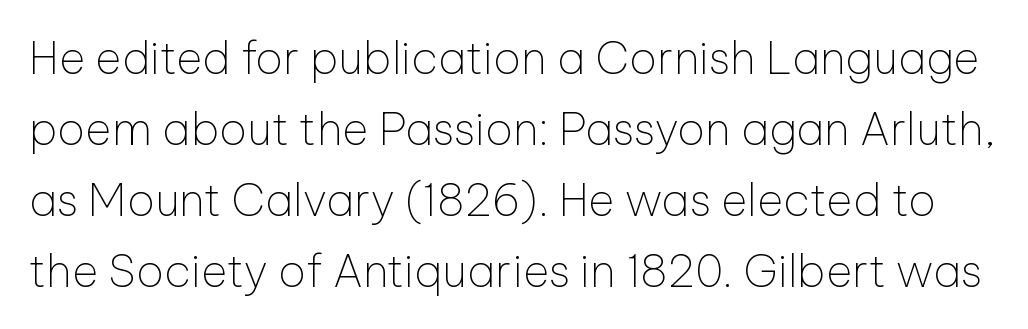
{"serif": "no", "italic": "no", "bold": "no", "weight": "thin", "width": "normal", "stroke_contrast": "low", "x_height": "medium", "monospaced": "no", "underline": "no", "line_spacing": "normal", "line_spacing_ratio": 1.58, "letter_spacing": "normal", "letter_spacing_em": 0.0, "glyph_px": 45}
